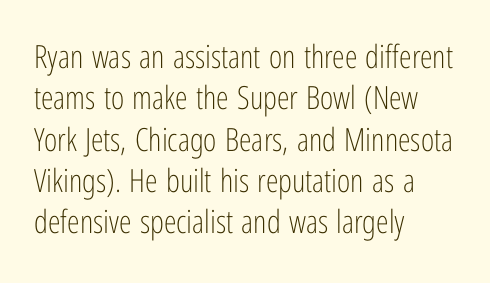
{"serif": "no", "italic": "no", "bold": "no", "weight": "light", "width": "condensed", "stroke_contrast": "low", "x_height": "medium", "monospaced": "no", "underline": "no", "align": "left", "line_spacing": "normal", "line_spacing_ratio": 1.29, "letter_spacing": "normal", "letter_spacing_em": 0.0, "glyph_px": 32}
